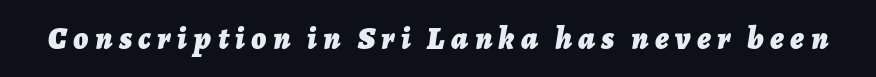
The image shows 32 px bold type, italic (leaning right); set unusually wide letter spacing (+0.2 em), not underlined; low stroke contrast and a medium x-height.
